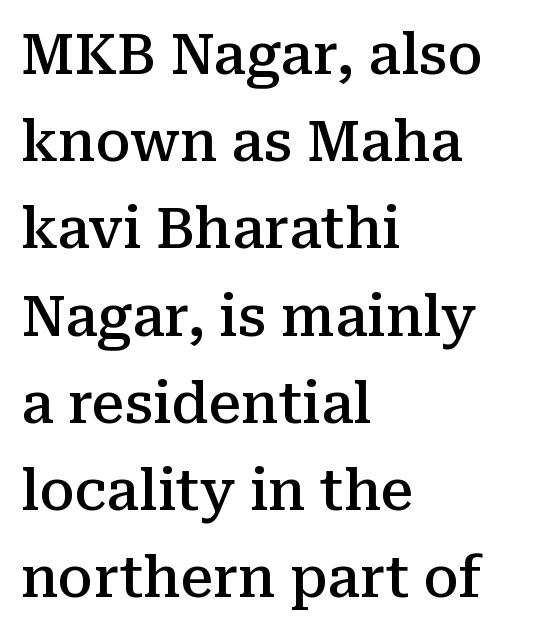
Q: Is the text bold? A: Semi-bold.
Q: Is the text italic (slanted)? A: No, it is upright.
Q: Is the typeface a serif or a sans-serif typeface? A: Serif.
Q: Is the text underlined? A: No.
Q: How is the paragraph aligned? A: Left-aligned.
Q: Is the spacing between letters normal or unusually wide? A: Normal.
Q: Is the spacing between lines tight, normal or loose? A: Normal.
Q: Width (condensed, normal, or wide)? A: Normal.
Q: Stroke contrast? A: Medium.
Q: x-height? A: Medium.
Q: Monospaced? A: No.
